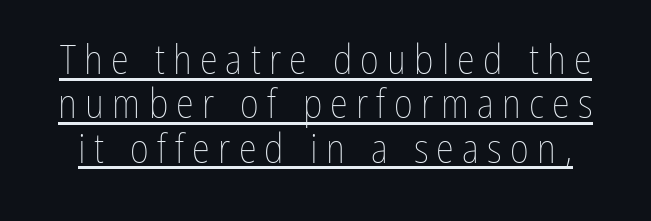
The image shows 41 px thin, condensed type, upright; set tight line spacing (1.08x), unusually wide letter spacing (+0.2 em), underlined; low stroke contrast and a medium x-height.
